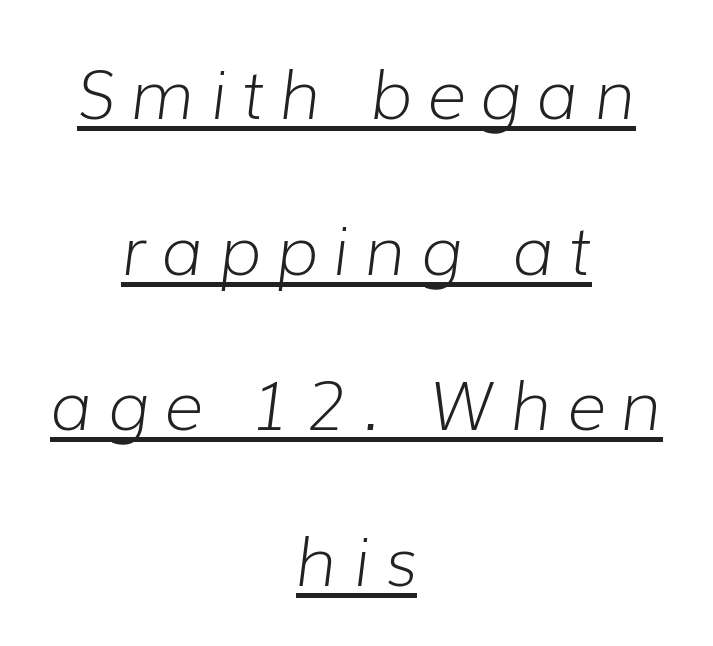
Characters follow at a spacing far wider than the type designer built in. Stroke thickness stays within the range of a standard reading face or lighter. The passage shown is typed in a proportional face where columns would drift. Neither beginnings nor endings align; midpoints do. There's an unmistakable incline to the writing here. Caption: lettering with a line underneath.
